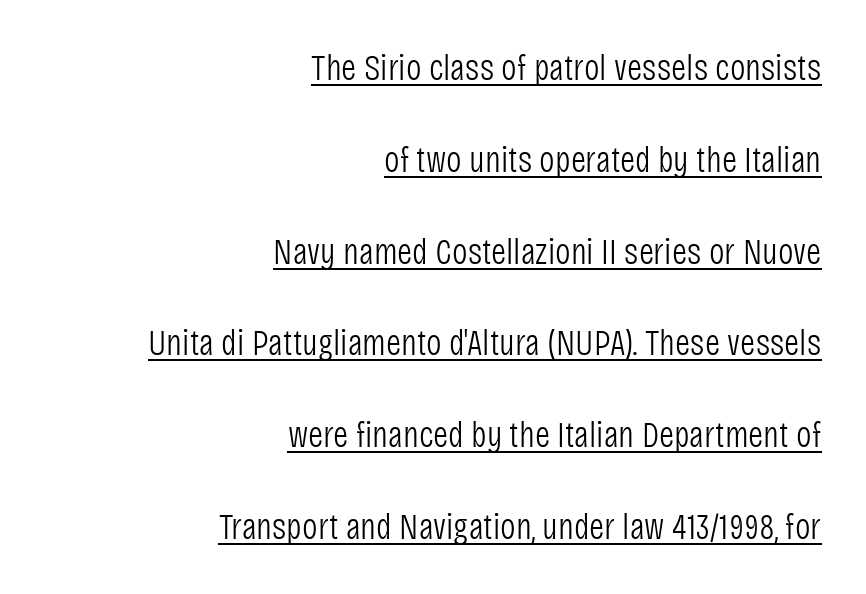
Q: Is the text bold? A: No.
Q: Is the text italic (slanted)? A: No, it is upright.
Q: Is the typeface a serif or a sans-serif typeface? A: Sans-serif.
Q: Is the text underlined? A: Yes.
Q: How is the paragraph aligned? A: Right-aligned.
Q: Is the spacing between letters normal or unusually wide? A: Normal.
Q: Is the spacing between lines tight, normal or loose? A: Loose.
Q: Width (condensed, normal, or wide)? A: Condensed.
Q: Stroke contrast? A: Low.
Q: x-height? A: Large.
Q: Monospaced? A: No.
